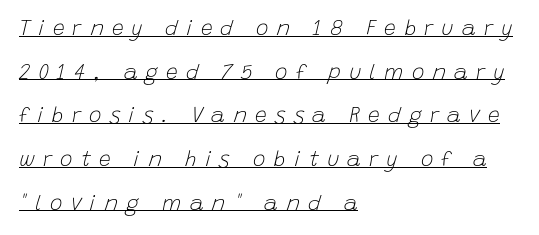
Q: Is the text bold? A: No.
Q: Is the text italic (slanted)? A: Yes, it leans right by about 15 degrees.
Q: Is the text underlined? A: Yes.
Q: How is the paragraph aligned? A: Left-aligned.
Q: Is the spacing between letters normal or unusually wide? A: Unusually wide.
Q: Is the spacing between lines tight, normal or loose? A: Loose.
